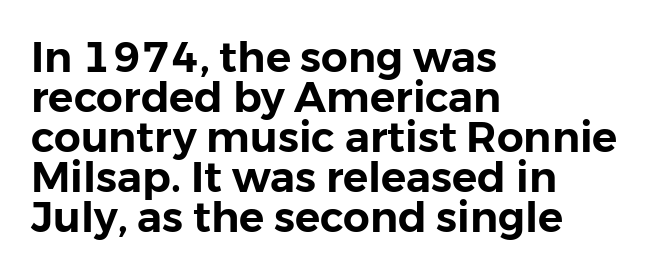
Each letter keeps its own natural width here, so spacing adapts to shape. One glance says dense: line gaps are narrower than usual. The letterforms sit shoulder to shoulder at normal distance. Letters rest on an invisible, unmarked baseline. Short and long lines alike share a common starting point at left. Vertical strokes here are truly vertical.
